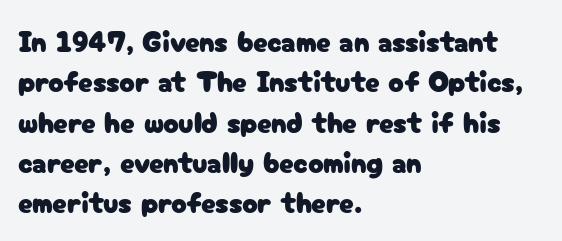
Q: Is the text italic (slanted)? A: No, it is upright.
Q: Is the typeface a serif or a sans-serif typeface? A: Sans-serif.
Q: Is the text underlined? A: No.
Q: How is the paragraph aligned? A: Left-aligned.
Q: Is the spacing between letters normal or unusually wide? A: Normal.
Q: Is the spacing between lines tight, normal or loose? A: Normal.
Q: Width (condensed, normal, or wide)? A: Normal.
Q: Stroke contrast? A: Low.
Q: x-height? A: Medium.
Q: Monospaced? A: No.
